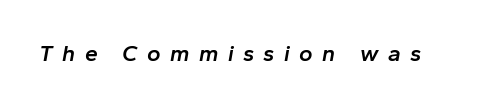
Rule under the text: the space is simply empty. Emphasis-style slanted type is in use. These words are printed semibold, heavier than regular yet not bold. The passage shown has open, widely tracked lettering throughout.
